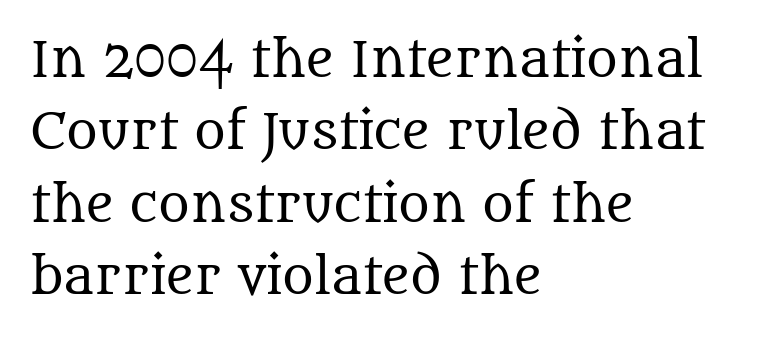
{"serif": "yes", "italic": "no", "bold": "no", "weight": "regular", "width": "normal", "stroke_contrast": "medium", "x_height": "large", "monospaced": "no", "underline": "no", "align": "left", "line_spacing": "normal", "line_spacing_ratio": 1.51, "letter_spacing": "normal", "letter_spacing_em": 0.0, "glyph_px": 48}
